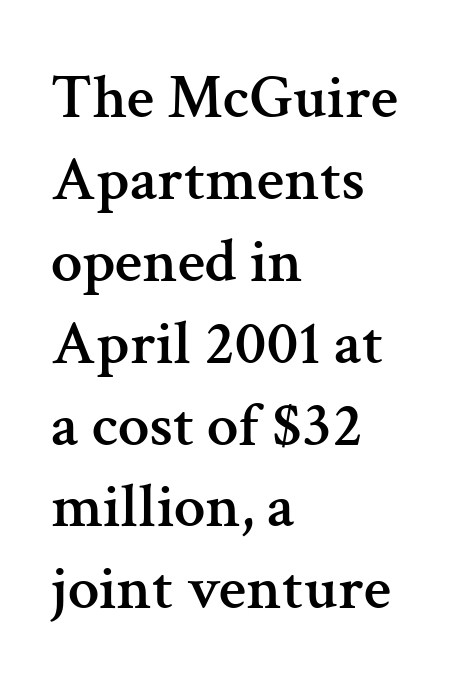
In terms of leading, this rendering sits right in the middle. A typesetter would mark this as roman, not italic. What stands out about the letter spacing? Nothing — it is the standard amount. The foot of each line stays bare and open.
